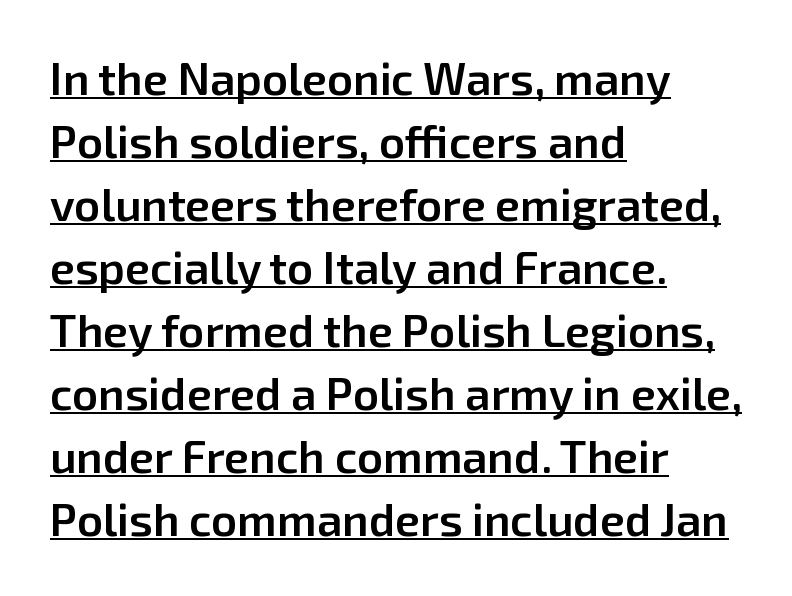
The image shows 45 px semibold sans-serif type, upright; set left-aligned, normal line spacing (1.4x), normal letter spacing, underlined; low stroke contrast and a medium x-height.
